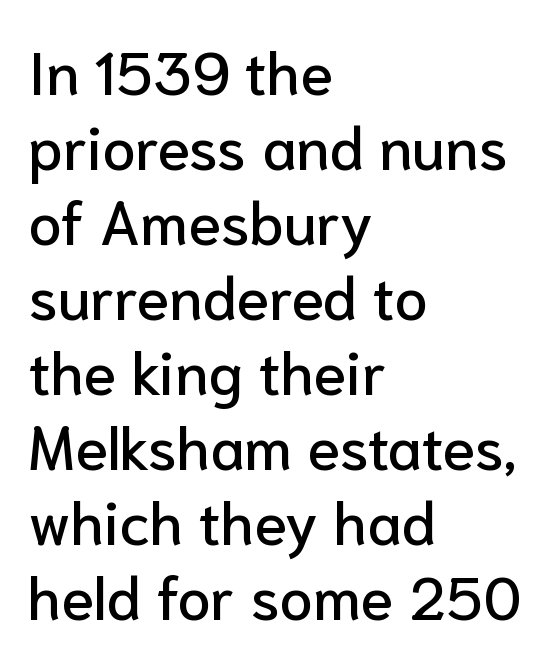
The line-height multiplier appears to be the usual default. Spacing verdict: proportional, widths tailored to each character. Every row of glyphs begins at an identical x-position on the left. These lines were composed using upright roman letters. The type is set solid horizontally, with unmodified tracking.
